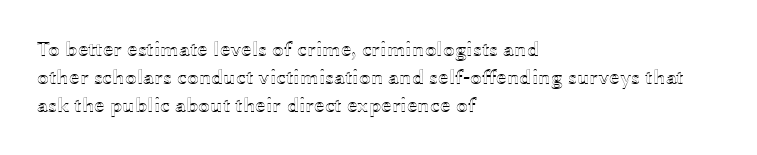
If you measured baseline to baseline, you'd find a middling distance. Descenders are the only things crossing below the line. The lines in this sample share a left origin and differ only in where they stop. Letter spacing: default. Quick note: not italic, upright.
